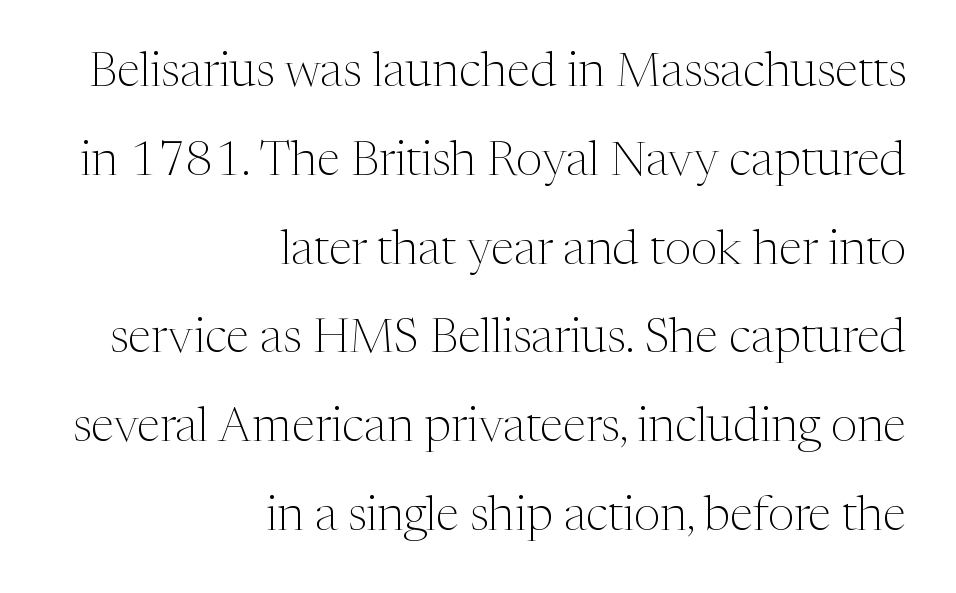
Q: Is the text bold? A: No.
Q: Is the text italic (slanted)? A: No, it is upright.
Q: Is the typeface a serif or a sans-serif typeface? A: Serif.
Q: Is the text underlined? A: No.
Q: How is the paragraph aligned? A: Right-aligned.
Q: Is the spacing between letters normal or unusually wide? A: Normal.
Q: Width (condensed, normal, or wide)? A: Normal.
Q: Stroke contrast? A: Medium.
Q: x-height? A: Medium.
Q: Monospaced? A: No.
